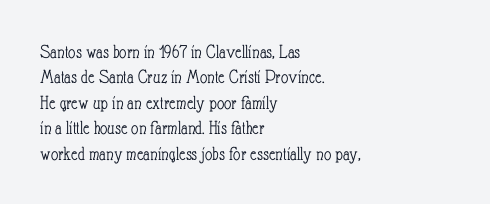
Q: Is the text bold? A: No.
Q: Is the text italic (slanted)? A: No, it is upright.
Q: Is the text underlined? A: No.
Q: How is the paragraph aligned? A: Left-aligned.
Q: Is the spacing between letters normal or unusually wide? A: Normal.
Q: Is the spacing between lines tight, normal or loose? A: Normal.
